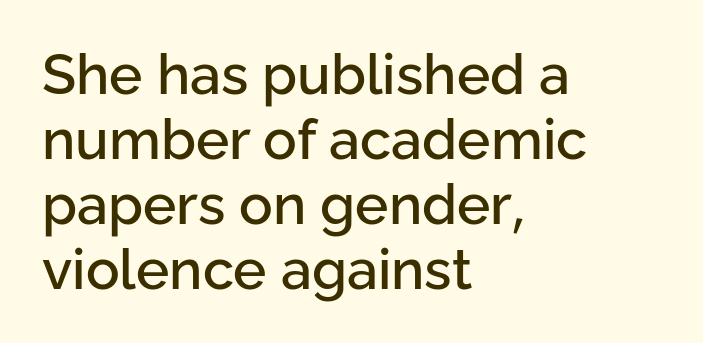
Every row of glyphs begins at an identical x-position on the left. Nope, not italic — everything's standing straight. Varying glyph widths throughout — classic text-font behaviour. What kind of face is this? One without serifs — a sans.
